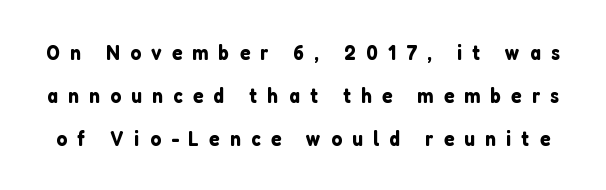
Q: Is the text italic (slanted)? A: No, it is upright.
Q: Is the text underlined? A: No.
Q: Is the spacing between letters normal or unusually wide? A: Unusually wide.
Q: Is the spacing between lines tight, normal or loose? A: Loose.
